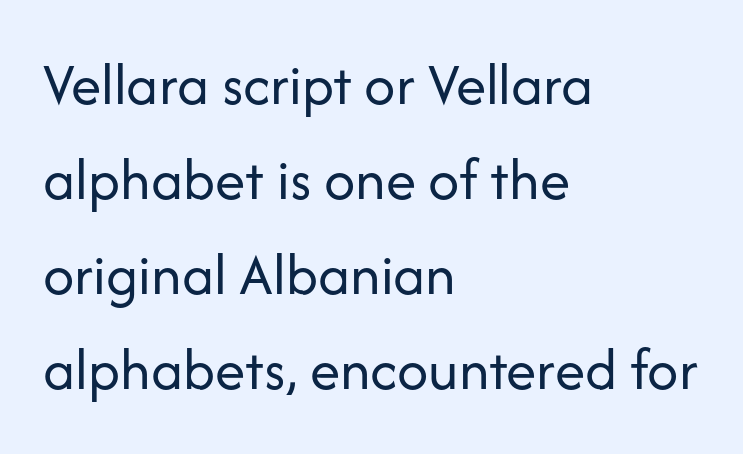
Weight: in the light-to-regular range. Only glyphs here, with clear space below each row. These lines keep a tight, regular rhythm from letter to letter. Each line starts at the same left margin while the right side varies. Here the designer chose a conventional face with non-uniform glyph widths.
